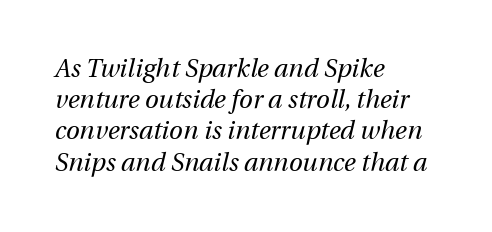
Q: Is the text bold? A: No.
Q: Is the text italic (slanted)? A: Yes, it leans right by about 12 degrees.
Q: Is the text underlined? A: No.
Q: How is the paragraph aligned? A: Left-aligned.
Q: Is the spacing between letters normal or unusually wide? A: Normal.
Q: Is the spacing between lines tight, normal or loose? A: Normal.
